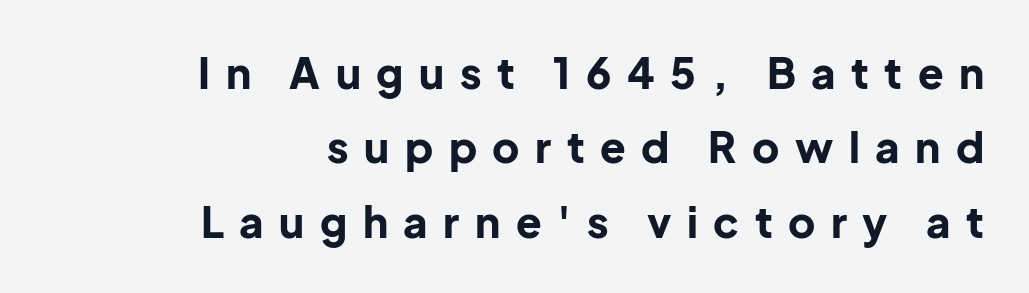
Q: Is the text bold? A: Yes.
Q: Is the text italic (slanted)? A: No, it is upright.
Q: Is the typeface a serif or a sans-serif typeface? A: Sans-serif.
Q: Is the text underlined? A: No.
Q: How is the paragraph aligned? A: Right-aligned.
Q: Is the spacing between letters normal or unusually wide? A: Unusually wide.
Q: Width (condensed, normal, or wide)? A: Normal.
Q: Stroke contrast? A: Low.
Q: x-height? A: Medium.
Q: Monospaced? A: No.
